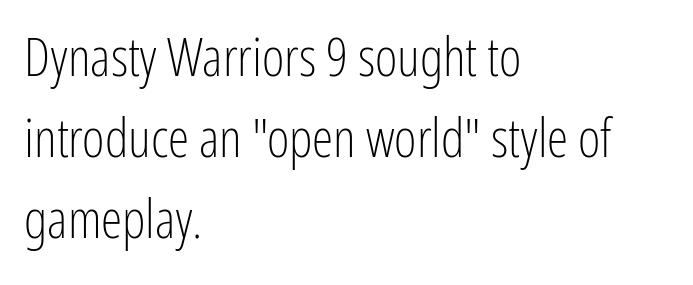
Q: Is the text bold? A: No.
Q: Is the text italic (slanted)? A: No, it is upright.
Q: Is the typeface a serif or a sans-serif typeface? A: Sans-serif.
Q: Is the text underlined? A: No.
Q: How is the paragraph aligned? A: Left-aligned.
Q: Is the spacing between letters normal or unusually wide? A: Normal.
Q: Is the spacing between lines tight, normal or loose? A: Normal.
Q: Width (condensed, normal, or wide)? A: Condensed.
Q: Stroke contrast? A: Low.
Q: x-height? A: Medium.
Q: Monospaced? A: No.
